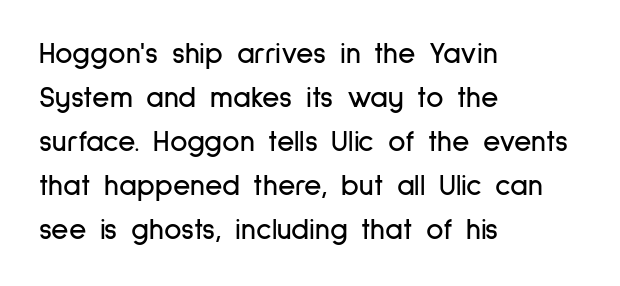
Unlike italic type, these characters show no tilt at all. Nope, no serifs anywhere on these letters. Honestly, the row spacing looks completely unremarkable. Inter-character spacing is left at the font's built-in metrics.
